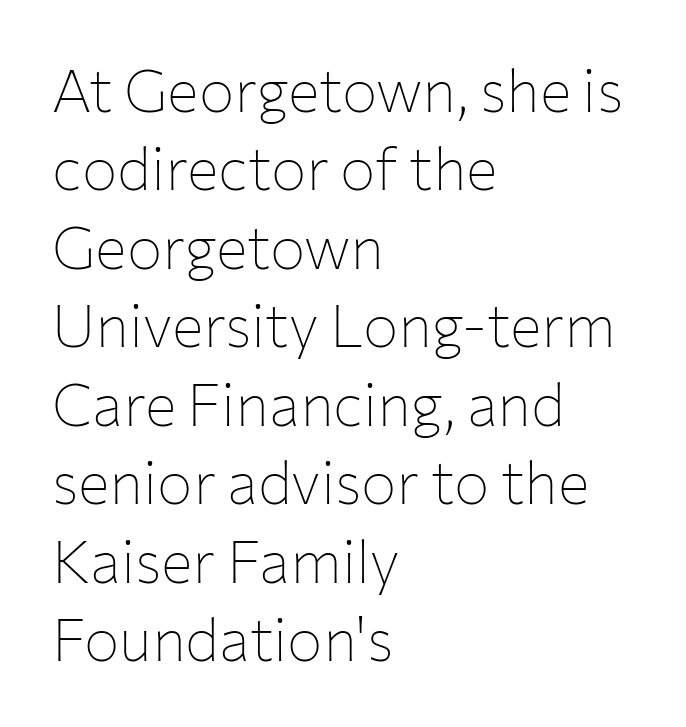
{"serif": "no", "italic": "no", "bold": "no", "weight": "thin", "width": "normal", "stroke_contrast": "low", "x_height": "medium", "monospaced": "no", "underline": "no", "align": "left", "line_spacing": "normal", "line_spacing_ratio": 1.33, "letter_spacing": "normal", "letter_spacing_em": 0.0, "glyph_px": 59}
